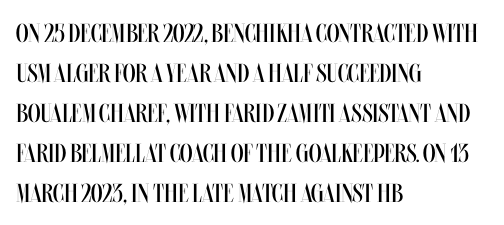
Descender tails drop into unmarked territory. Stroke mass is kept to a normal reading level or below. Default kerning and tracking; the words read as compact shapes. Teacher's note: observe the even left margin — that is flush-left alignment.
